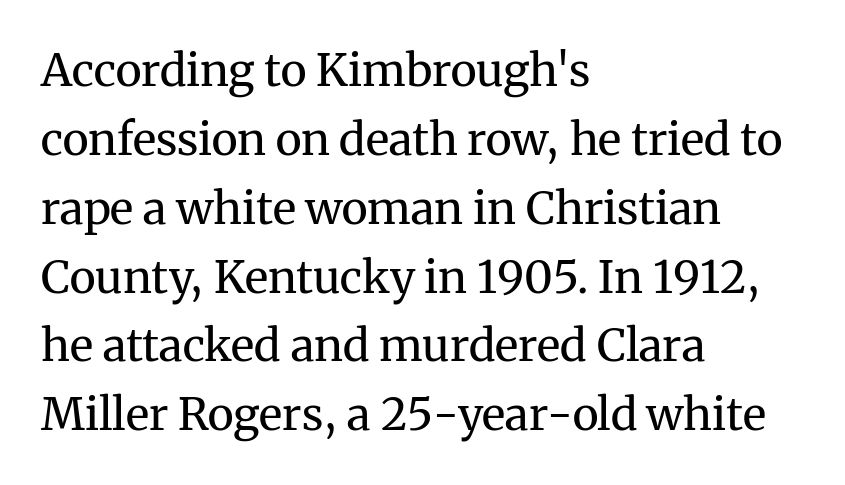
Each row of text sits above clean, open space. On a weight scale, this lands at 450 or below. To sum up the face: it has serifs. Character widths vary here, with narrow letters taking less room than wide ones. One-word summary of the alignment: left. Vertically, the passage feels balanced, rows spaced as you'd expect.
